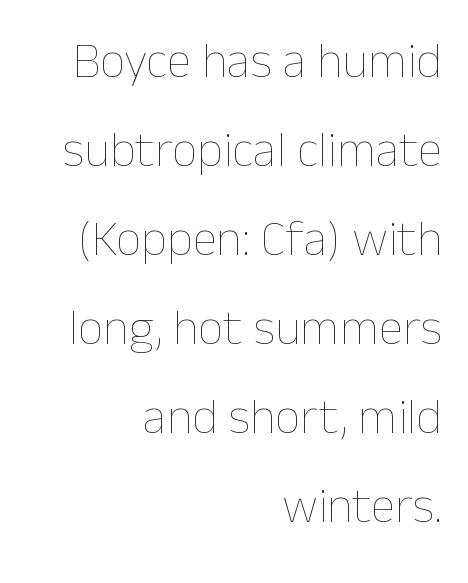
Rule under the text: the space is simply empty. The paragraph has a hard right edge and a soft left edge. Ascenders rise straight up at ninety degrees. The letterforms sit shoulder to shoulder at normal distance.
